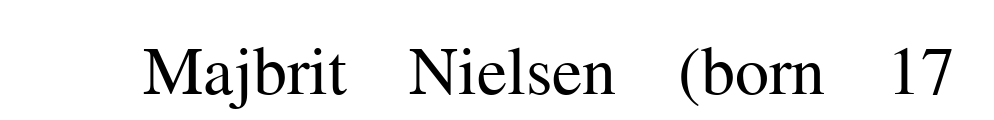
The image shows 68 px regular-weight serif type, upright; set normal letter spacing, not underlined; medium stroke contrast and a medium x-height.
